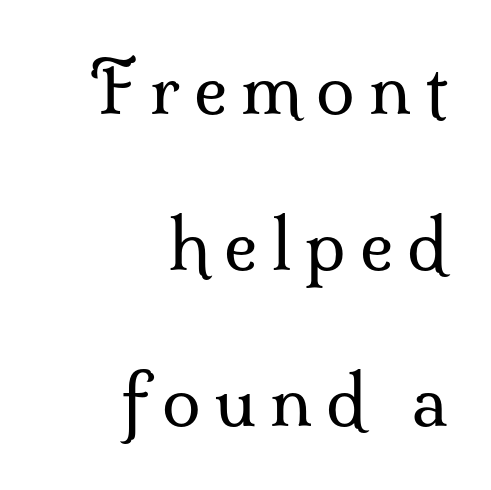
Display-style spreading of the glyphs; the letterfit is very open. The rendering anchors every line to the right-hand side. On a weight scale, this lands at 450 or below. This sample trades compactness for vertical openness between lines. The foot of each line stays bare and open.
